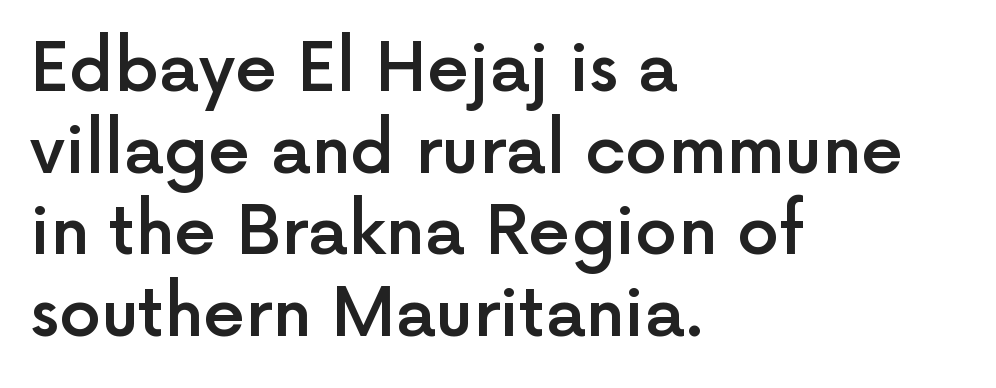
{"serif": "no", "italic": "no", "bold": "semi", "weight": "semibold", "width": "normal", "x_height": "medium", "monospaced": "no", "underline": "no", "align": "left", "line_spacing_ratio": 1.22, "letter_spacing": "normal", "letter_spacing_em": 0.0, "glyph_px": 67}
